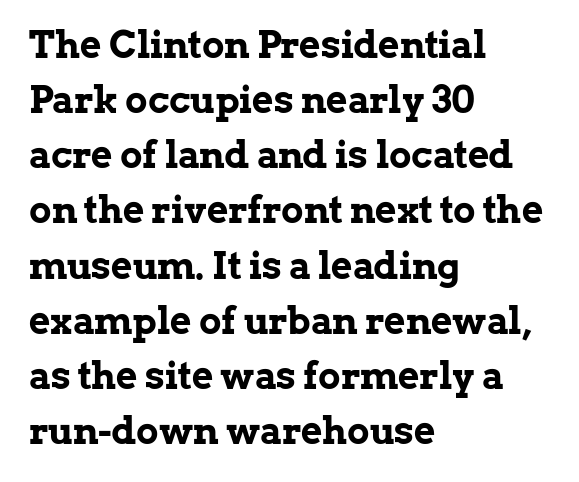
{"serif": "yes", "italic": "no", "bold": "yes", "weight": "bold", "width": "normal", "stroke_contrast": "low", "x_height": "medium", "monospaced": "no", "underline": "no", "align": "left", "line_spacing": "normal", "line_spacing_ratio": 1.49, "letter_spacing": "normal", "letter_spacing_em": 0.0, "glyph_px": 37}
